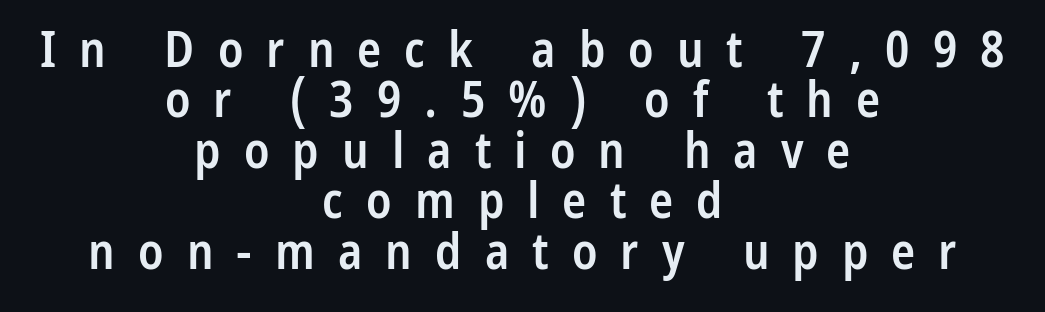
Q: Is the text bold? A: Semi-bold.
Q: Is the text italic (slanted)? A: No, it is upright.
Q: Is the typeface a serif or a sans-serif typeface? A: Sans-serif.
Q: Is the text underlined? A: No.
Q: How is the paragraph aligned? A: Centered.
Q: Is the spacing between letters normal or unusually wide? A: Unusually wide.
Q: Is the spacing between lines tight, normal or loose? A: Tight.
Q: Width (condensed, normal, or wide)? A: Condensed.
Q: Stroke contrast? A: Low.
Q: x-height? A: Medium.
Q: Monospaced? A: No.
